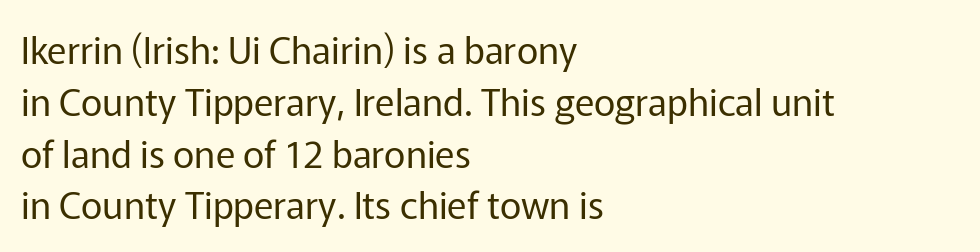
{"serif": "no", "italic": "no", "bold": "no", "weight": "regular", "width": "normal", "stroke_contrast": "low", "x_height": "medium", "monospaced": "no", "underline": "no", "align": "left", "line_spacing": "normal", "line_spacing_ratio": 1.4, "letter_spacing": "normal", "letter_spacing_em": 0.0, "glyph_px": 37}
